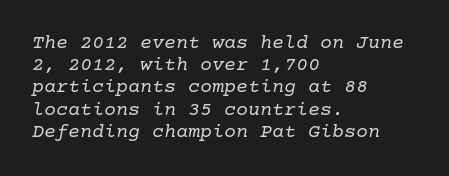
{"italic": "yes", "lean": "right", "slant_degrees": 10, "bold": "no", "underline": "no", "align": "left", "line_spacing": "tight", "line_spacing_ratio": 1.11, "letter_spacing": "normal", "letter_spacing_em": 0.0, "glyph_px": 20}
